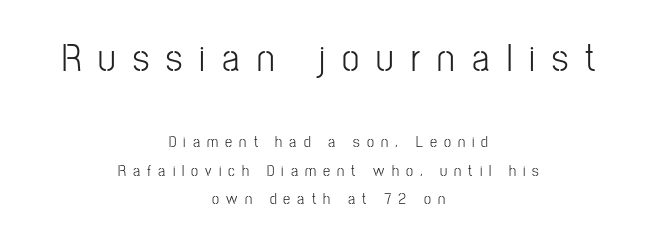
Stems and bowls with no extra thickness — not bold. Think of a printed novel: that variable character pitch is what you see here. The lettering stays uniformly vertical, giving the passage a roman look. Honestly, the letter spacing is so wide it's the main thing you notice. The whitespace from short lines is split evenly between both sides.
